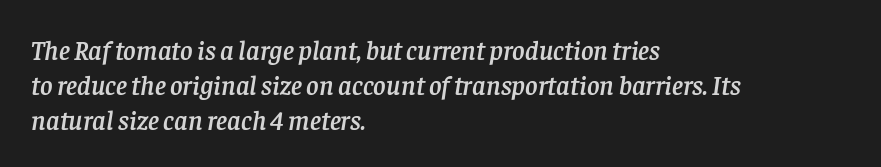
{"italic": "yes", "lean": "right", "slant_degrees": 8, "underline": "no", "align": "left", "line_spacing": "normal", "line_spacing_ratio": 1.29, "letter_spacing": "normal", "letter_spacing_em": 0.0, "glyph_px": 27}
